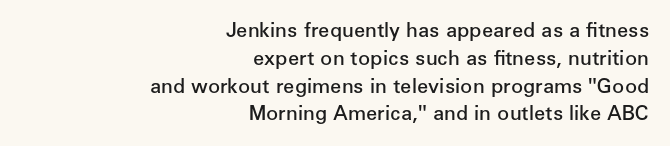
If you measured baseline to baseline, you'd find a middling distance. The rendering uses a semibold face; strokes are thickened but not to full bold. No word sits above an underline. These lines were composed using upright roman letters. Is the letter spacing exaggerated? No — it looks like the ordinary default. Line ends are locked; line starts wander.
